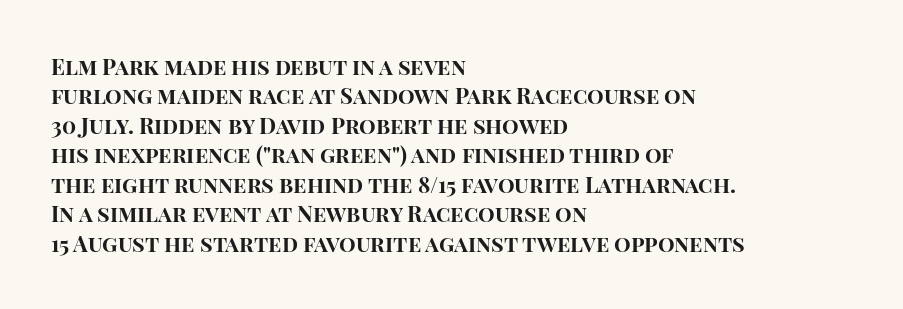
The image shows 22 px bold type, upright; set left-aligned, normal line spacing (1.34x), normal letter spacing, not underlined.
